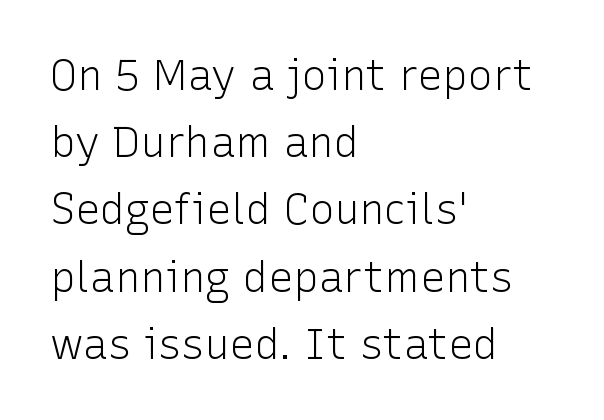
Look at the bottom of the vertical strokes: they stop flat, with no serifs. Heft: none added — not bold. Vertically, the passage feels balanced, rows spaced as you'd expect. Descender tails drop into unmarked territory.
